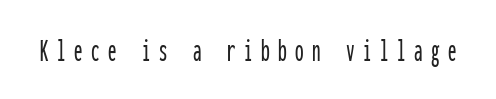
The letters are spread apart with noticeably loose tracking. Here the designer chose a console-style face with uniform glyph widths. A sans-serif font was chosen for this passage. The specimen omits any rule beneath the text block's lines. Tall strokes in this sample are plumb rather than angled.
